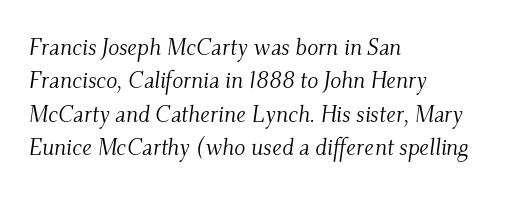
Nothing unusual about the tracking: characters are spaced as the font intends. Think standard paragraph weight, or any step lighter than that. Visually the block forms a straight wall on the left and a jagged coastline on the right. The space directly below the letters is spotless. The line-height multiplier appears to be the usual default. Italic: yes, the glyphs are oblique.
